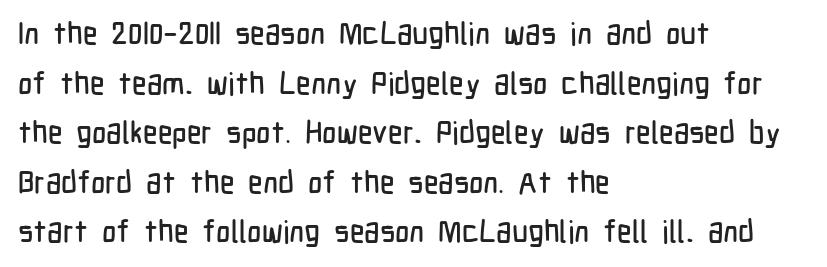
Descenders are the only things crossing below the line. Successive baselines arrive at the customary interval. The rendering keeps characters at their native spacing. Nope, not italic — everything's standing straight. The ragged edge is on the right, which tells us the setting is flush left.
